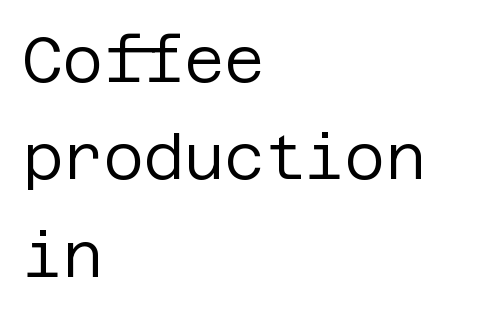
The image shows 62 px regular-weight sans-serif type, upright; set left-aligned, normal line spacing (1.57x), normal letter spacing, not underlined; low stroke contrast and a large x-height.
